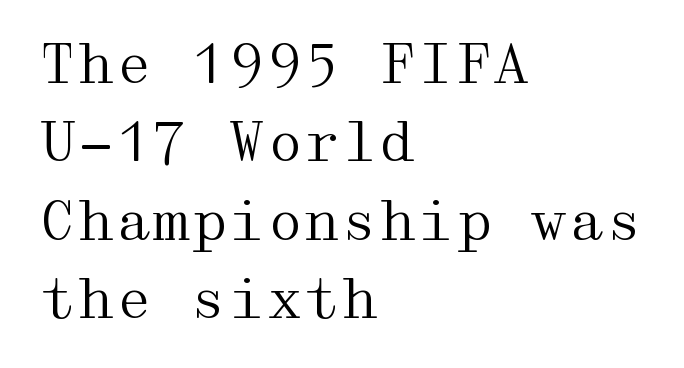
The text was rendered using a seriffed face with decorative stroke endings. The lines sit at an ordinary, default distance from one another. Stem width sits at or under what a default text font uses. These lines keep a tight, regular rhythm from letter to letter. All the whitespace from short lines collects on the right. This rendering features lettering with no underline.
